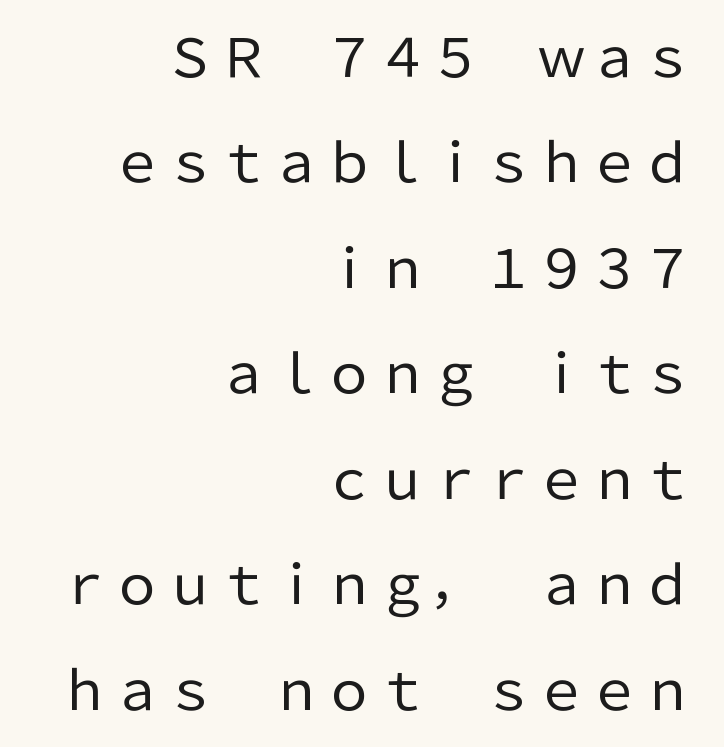
The image shows 53 px regular-weight sans-serif type, upright; set right-aligned, loose line spacing (1.99x), normal letter spacing, not underlined; low stroke contrast and a medium x-height.
